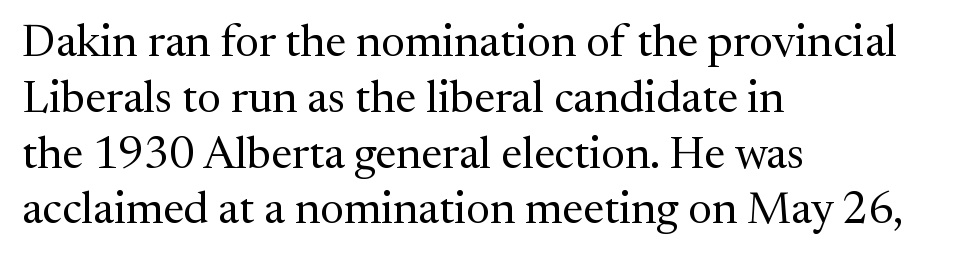
The image shows 45 px regular-weight serif type, upright; set left-aligned, line spacing 1.24x, normal letter spacing, not underlined; medium stroke contrast and a medium x-height.
